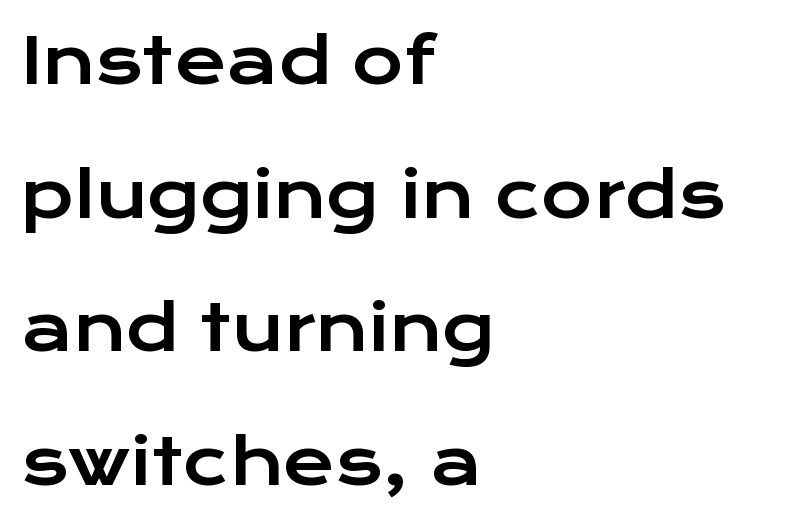
{"serif": "no", "italic": "no", "width": "wide", "stroke_contrast": "low", "x_height": "medium", "monospaced": "no", "underline": "no", "align": "left", "line_spacing": "loose", "line_spacing_ratio": 2.12, "letter_spacing": "normal", "letter_spacing_em": 0.0, "glyph_px": 63}
